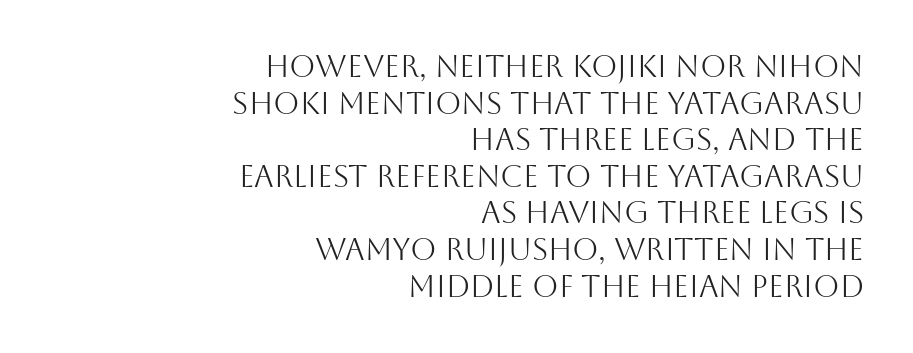
Q: Is the text bold? A: No.
Q: Is the text italic (slanted)? A: No, it is upright.
Q: Is the typeface a serif or a sans-serif typeface? A: Sans-serif.
Q: Is the text underlined? A: No.
Q: How is the paragraph aligned? A: Right-aligned.
Q: Is the spacing between letters normal or unusually wide? A: Normal.
Q: Width (condensed, normal, or wide)? A: Normal.
Q: Stroke contrast? A: Medium.
Q: x-height? A: Large.
Q: Monospaced? A: No.
